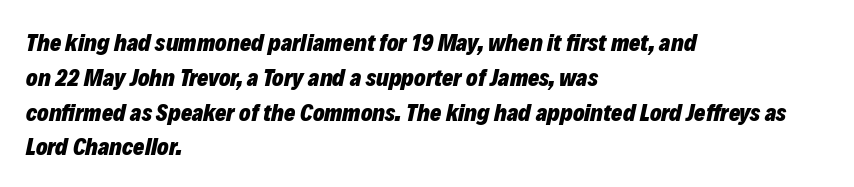
The lines are quadded left. Does the leading feel generous? No, just average. There is no visible air inserted between adjacent glyphs. Quick note: underline off. The lettering tilts uniformly, giving the passage an italic look.
